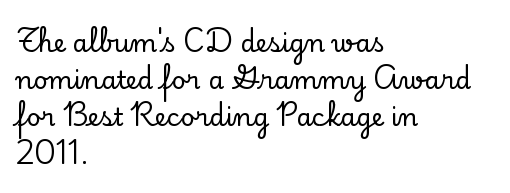
Designer's note — italics off, roman on. Compared with typical paragraphs, the rows here are spaced about the same. No word sits above an underline. Left-aligned paragraph, ragged on the right. This sample uses plain, unmodified letter spacing.
